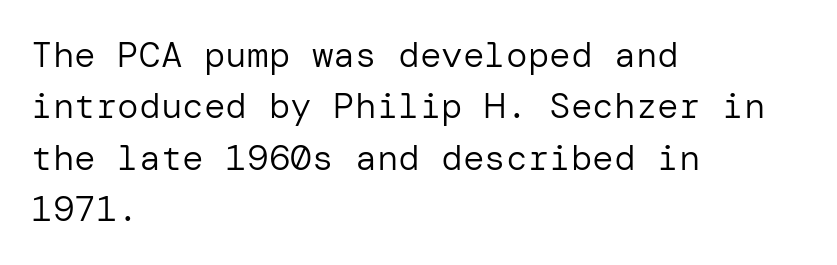
Rows of type keep a routine distance in the vertical direction. Rule under the text: the space is simply empty. If you drew a line through each stem, it would be perfectly vertical. The weight would be labelled regular, book, light, or lighter still. The passage is arranged the way most books set body copy — flush left. Here the glyphs are tracked normally, forming tight word shapes.
